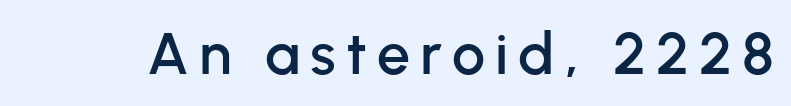
Type style note: lacks serifs. Lines of text with bare space underneath. Each letter keeps its own natural width here, so spacing adapts to shape. Tall strokes in this sample are plumb rather than angled.
